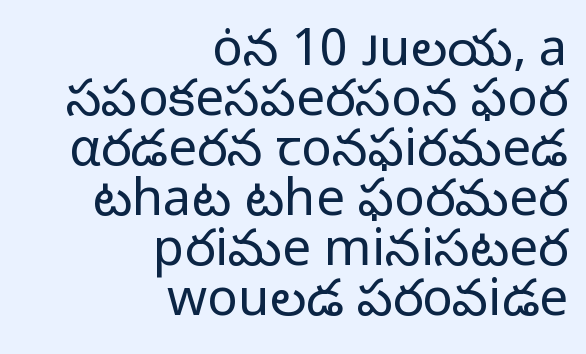
Descender tails drop into unmarked territory. Does the type have serifs? No, each stem ends abruptly. Vertical strokes here are truly vertical. Each stroke keeps to a modest, everyday thickness or less.
